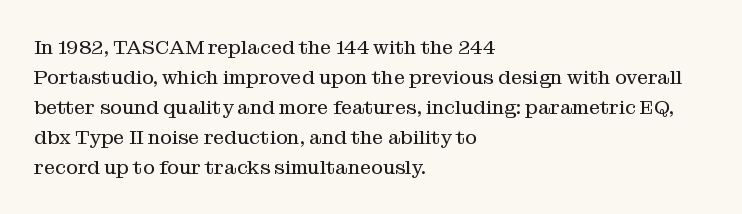
{"italic": "no", "bold": "no", "underline": "no", "align": "left", "line_spacing": "normal", "line_spacing_ratio": 1.5, "letter_spacing": "normal", "letter_spacing_em": 0.0, "glyph_px": 20}
